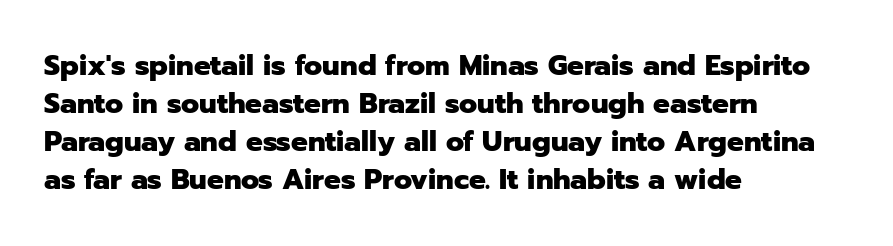
The image shows 28 px heavy sans-serif type, upright; set left-aligned, normal line spacing (1.36x), normal letter spacing, not underlined; low stroke contrast and a medium x-height.
